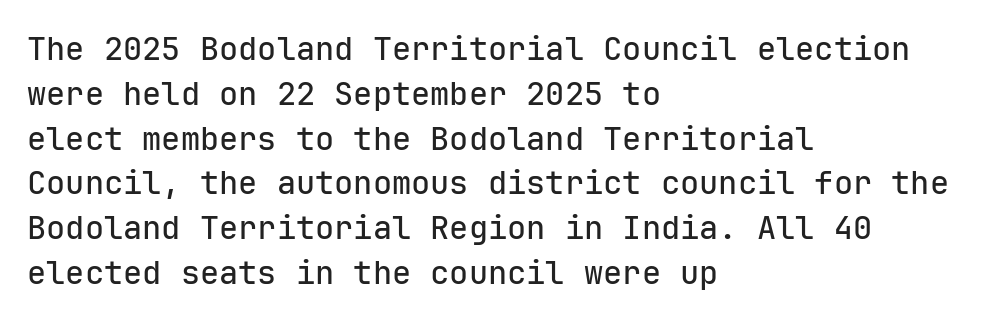
Q: Is the text italic (slanted)? A: No, it is upright.
Q: Is the typeface a serif or a sans-serif typeface? A: Sans-serif.
Q: Is the text underlined? A: No.
Q: How is the paragraph aligned? A: Left-aligned.
Q: Is the spacing between letters normal or unusually wide? A: Normal.
Q: Is the spacing between lines tight, normal or loose? A: Normal.
Q: Width (condensed, normal, or wide)? A: Normal.
Q: Stroke contrast? A: Low.
Q: x-height? A: Medium.
Q: Monospaced? A: Yes.
